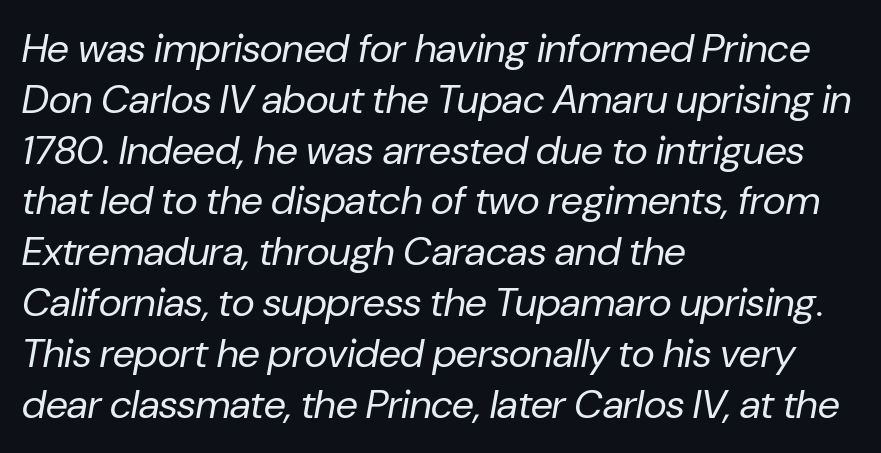
The image shows 40 px regular-weight type, italic (leaning right); set left-aligned, normal line spacing (1.27x), normal letter spacing, not underlined; low stroke contrast and a medium x-height.
